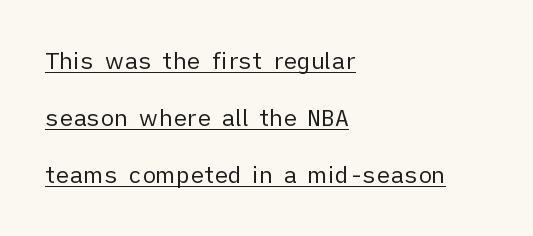
{"italic": "no", "bold": "no", "underline": "yes", "align": "left", "line_spacing": "loose", "line_spacing_ratio": 2.48, "letter_spacing": "normal", "letter_spacing_em": 0.0, "glyph_px": 23}
